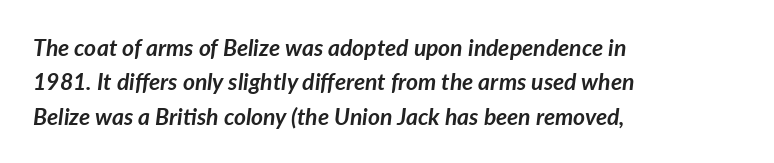
How heavy is the stroke? Heavy — this is a bold. The area under the type is left untouched. The axis of the letterforms is tilted away from vertical. Casual observation: everything's shoved over to the left.
